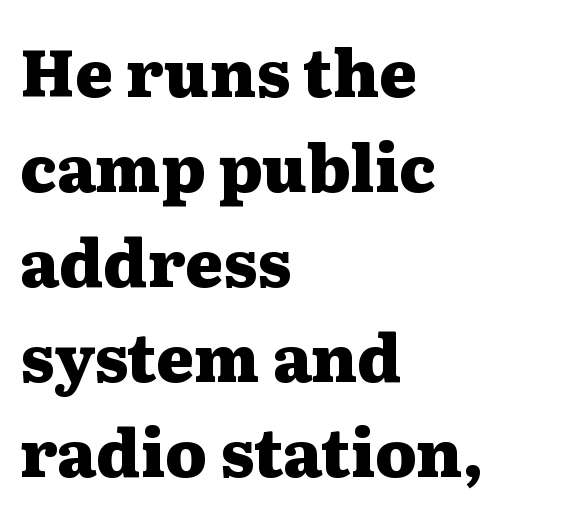
{"serif": "yes", "italic": "no", "bold": "yes", "weight": "heavy", "width": "wide", "stroke_contrast": "medium", "x_height": "medium", "monospaced": "no", "underline": "no", "align": "left", "line_spacing": "normal", "line_spacing_ratio": 1.46, "letter_spacing": "normal", "letter_spacing_em": 0.0, "glyph_px": 65}
